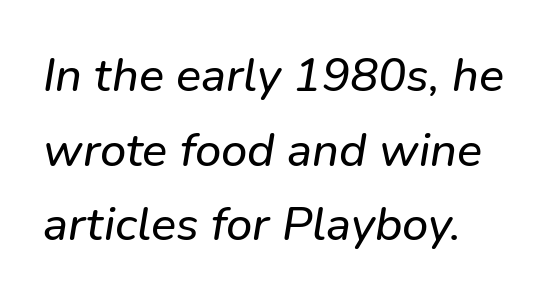
{"serif": "no", "width": "normal", "stroke_contrast": "low", "x_height": "medium", "monospaced": "no", "underline": "no", "align": "left", "line_spacing": "normal", "line_spacing_ratio": 1.59, "letter_spacing": "normal", "letter_spacing_em": 0.0, "glyph_px": 47}
